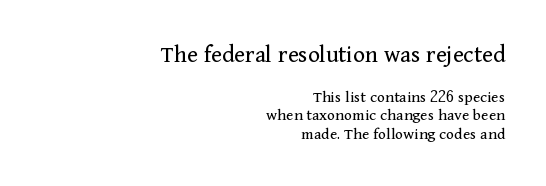
{"italic": "no", "bold": "no", "underline": "no", "align": "right", "line_spacing": "tight", "line_spacing_ratio": 1.08, "letter_spacing": "normal", "letter_spacing_em": 0.0, "larger_block": "first", "size_ratio": 1.47, "glyph_px": 25}
